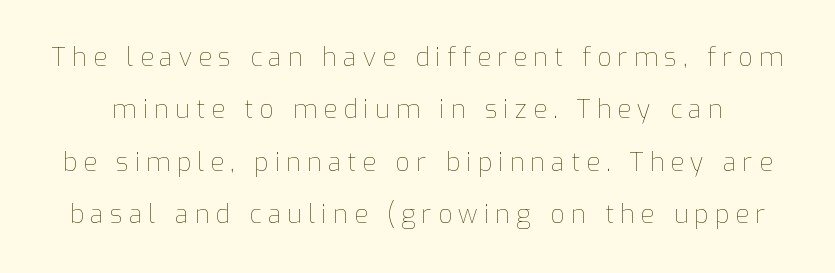
Q: Is the text bold? A: No.
Q: Is the text italic (slanted)? A: No, it is upright.
Q: Is the text underlined? A: No.
Q: Is the spacing between letters normal or unusually wide? A: Unusually wide.
Q: Is the spacing between lines tight, normal or loose? A: Loose.
